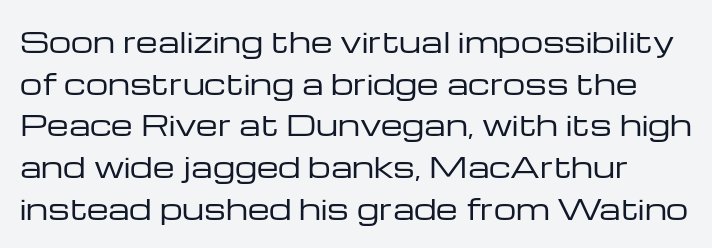
Q: Is the text bold? A: No.
Q: Is the text italic (slanted)? A: No, it is upright.
Q: Is the typeface a serif or a sans-serif typeface? A: Sans-serif.
Q: Is the text underlined? A: No.
Q: Is the spacing between letters normal or unusually wide? A: Normal.
Q: Is the spacing between lines tight, normal or loose? A: Normal.
Q: Width (condensed, normal, or wide)? A: Wide.
Q: Stroke contrast? A: Low.
Q: x-height? A: Medium.
Q: Monospaced? A: No.
